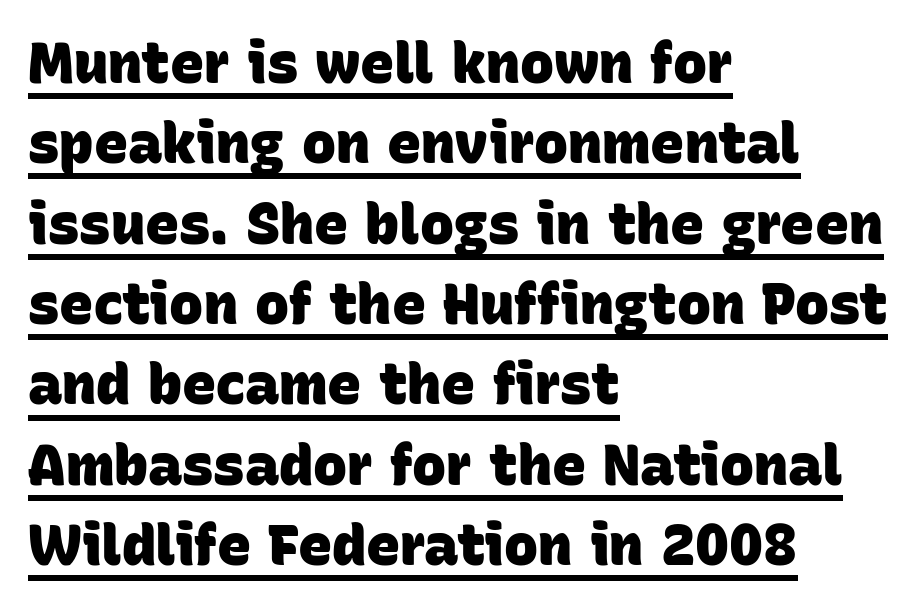
The image shows 57 px heavy sans-serif type; set left-aligned, normal line spacing (1.41x), normal letter spacing, underlined; low stroke contrast and a large x-height.
